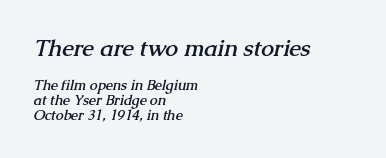
Q: Is the text bold? A: Yes.
Q: Is the text underlined? A: No.
Q: How is the paragraph aligned? A: Left-aligned.
Q: Is the spacing between letters normal or unusually wide? A: Normal.
Q: Is the spacing between lines tight, normal or loose? A: Tight.
Q: Which block of text is set in a larger size, the first (top) or the second (bottom)? A: The first (top) one.
